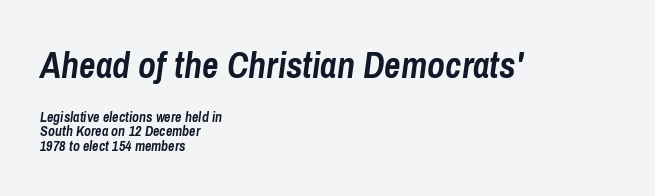
The image shows 36 px semibold, condensed type, italic (leaning right); set left-aligned, tight line spacing (1.05x), normal letter spacing, not underlined; the first (top) block is 2.57x larger; low stroke contrast and a medium x-height.
